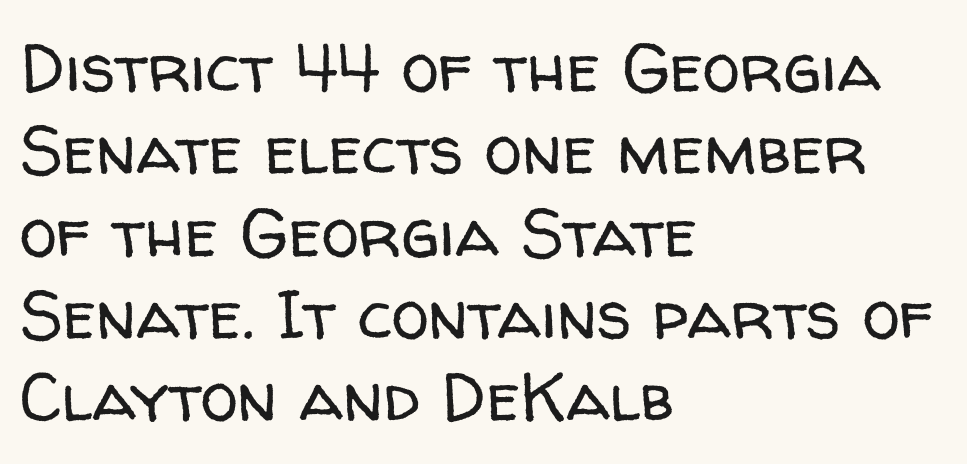
{"serif": "no", "italic": "no", "bold": "no", "weight": "regular", "width": "normal", "stroke_contrast": "low", "x_height": "medium", "monospaced": "no", "underline": "no", "align": "left", "line_spacing_ratio": 1.21, "letter_spacing": "normal", "letter_spacing_em": 0.0, "glyph_px": 68}
